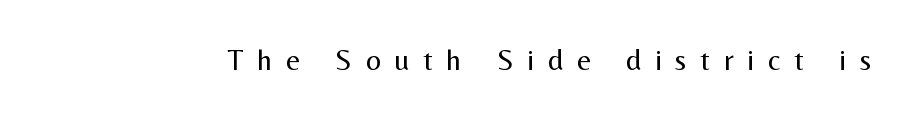
{"serif": "no", "italic": "no", "bold": "no", "weight": "regular", "width": "normal", "stroke_contrast": "medium", "x_height": "medium", "monospaced": "no", "underline": "no", "letter_spacing": "wide", "letter_spacing_em": 0.46, "glyph_px": 30}
